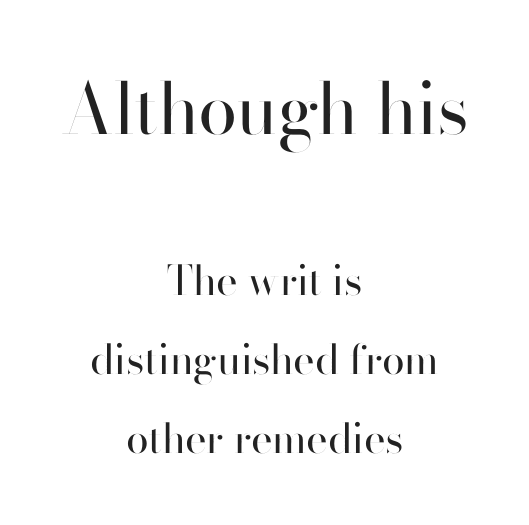
This sample uses a sans-serif face. No chunkiness to these letters — they're not bold. The designer dialed line spacing up above the default. A clean baseline with only descenders dipping below it. These lines were composed using upright roman letters.
